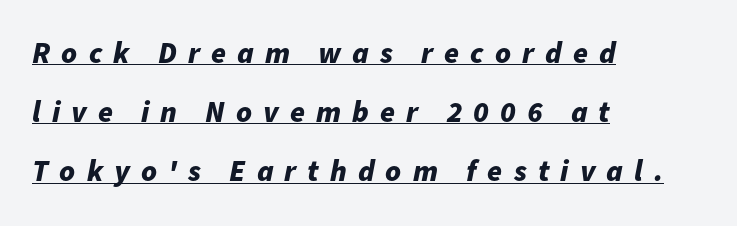
Q: Is the text bold? A: Yes.
Q: Is the text italic (slanted)? A: Yes, it leans right by about 11 degrees.
Q: Is the text underlined? A: Yes.
Q: How is the paragraph aligned? A: Left-aligned.
Q: Is the spacing between letters normal or unusually wide? A: Unusually wide.
Q: Is the spacing between lines tight, normal or loose? A: Loose.
Q: Width (condensed, normal, or wide)? A: Normal.
Q: Stroke contrast? A: Low.
Q: x-height? A: Medium.
Q: Monospaced? A: No.
